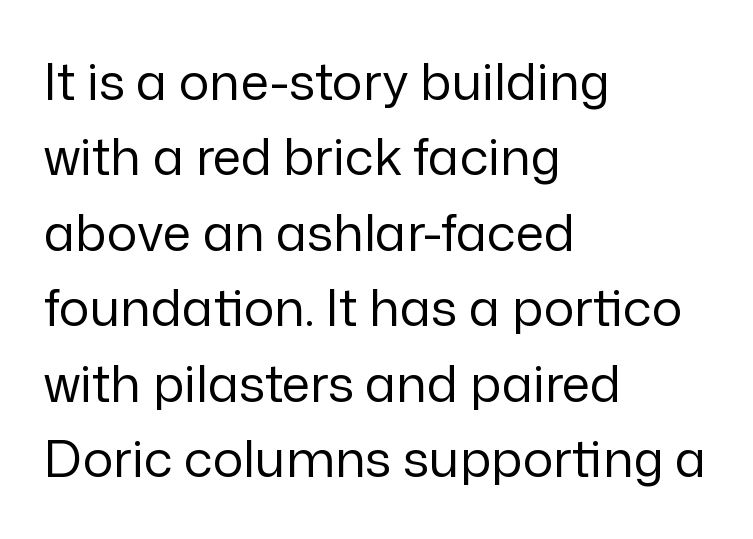
Does the leading feel generous? No, just average. Vertical strokes here are truly vertical. This rendering uses left alignment, leaving the right contour irregular. Classification — sans serif. Nobody touched the tracking dial on this one.
